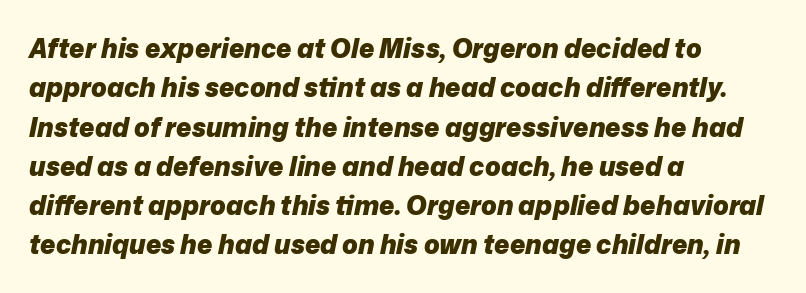
The image shows 26 px bold type, italic (leaning right); set left-aligned, normal line spacing (1.51x), normal letter spacing, not underlined.
